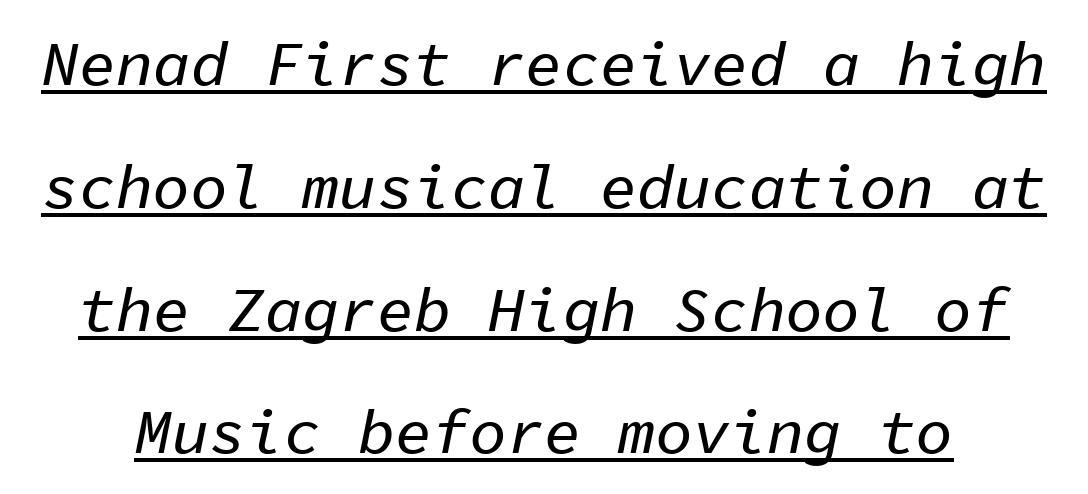
{"italic": "yes", "lean": "right", "slant_degrees": 11, "width": "normal", "stroke_contrast": "low", "x_height": "medium", "monospaced": "yes", "underline": "yes", "line_spacing": "loose", "line_spacing_ratio": 1.98, "letter_spacing": "normal", "letter_spacing_em": 0.0, "glyph_px": 62}
